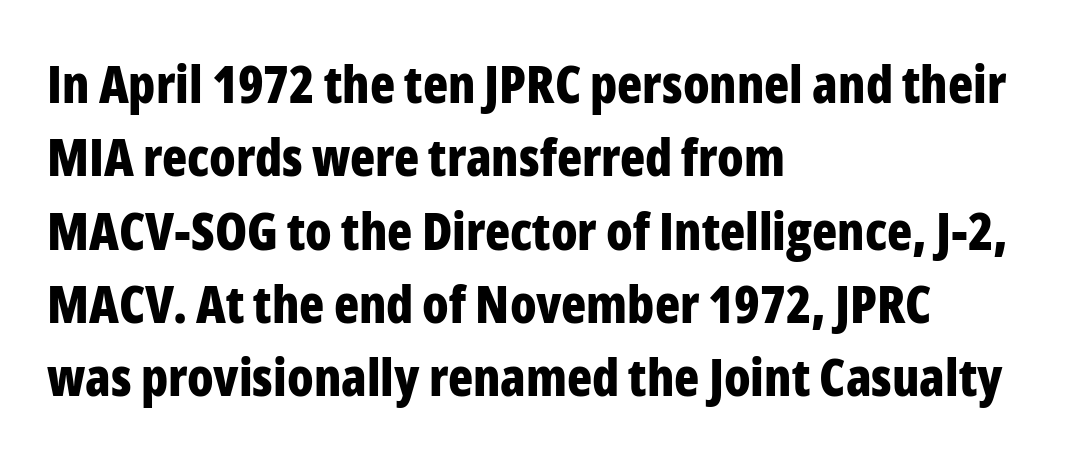
Does the leading feel generous? No, just average. Looks like regular typesetting: each glyph gets only the width it needs. The typeface chosen for these lines omits serifs. Horizontally, the lines are justified to the leading edge only. The passage shown has conventional tracking throughout. Quick note: not italic, upright.
